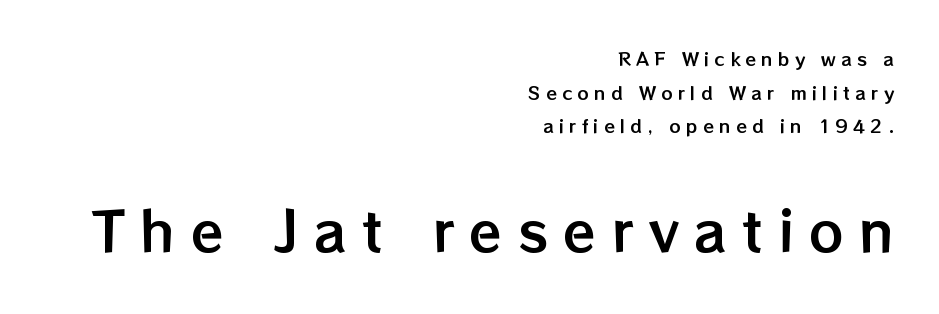
The image shows 54 px text type, upright; set right-aligned, line spacing 1.87x, unusually wide letter spacing (+0.28 em), not underlined; the second (bottom) block is 3.0x larger; low stroke contrast and a medium x-height.
